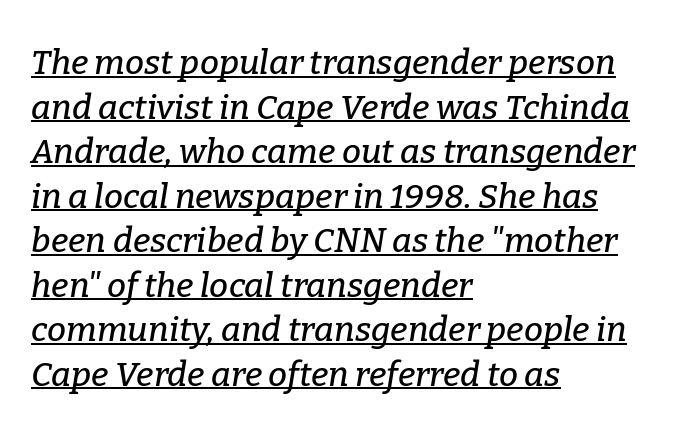
{"serif": "yes", "italic": "yes", "lean": "right", "slant_degrees": 9, "width": "normal", "stroke_contrast": "low", "x_height": "medium", "monospaced": "no", "underline": "yes", "align": "left", "line_spacing": "normal", "line_spacing_ratio": 1.31, "letter_spacing": "normal", "letter_spacing_em": 0.0, "glyph_px": 34}
